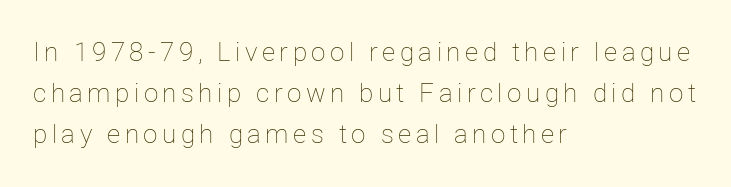
Rendered with straight, roman letterforms. Whoever set this chose a conventional vertical rhythm. Every row of glyphs begins at an identical x-position on the left. Vertical stems look standard width or narrower in stroke. Nobody drew a line under any word here.
